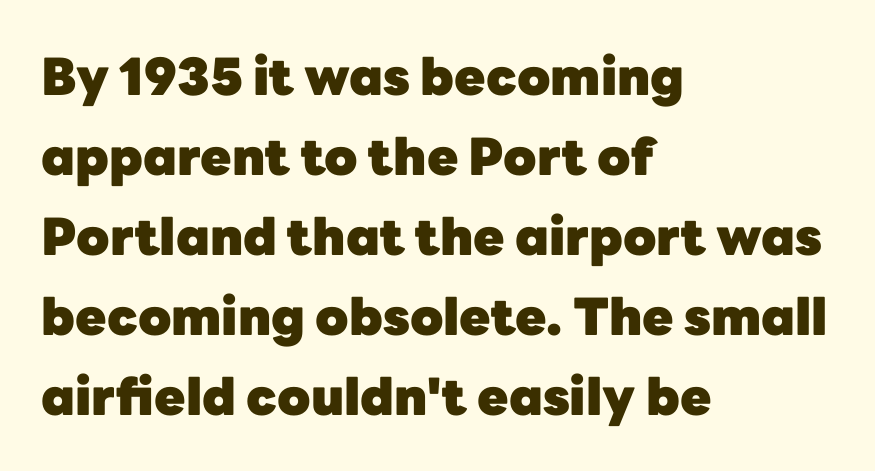
The area under the type is left untouched. In CSS terms this would be text-align: left. If you measured baseline to baseline, you'd find a middling distance. In terms of weight, the rendering is a true, heavy bold.
